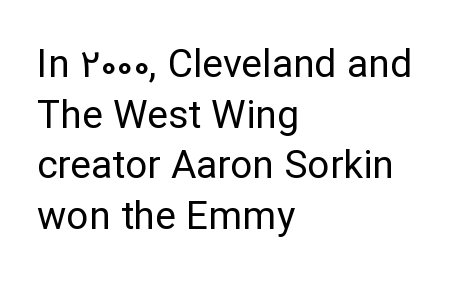
The image shows 39 px regular-weight sans-serif type, upright; set left-aligned, normal line spacing (1.3x), normal letter spacing, not underlined; low stroke contrast and a medium x-height.
